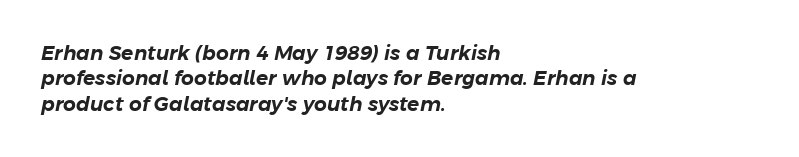
{"italic": "yes", "lean": "right", "slant_degrees": 11, "underline": "no", "align": "left", "line_spacing": "normal", "line_spacing_ratio": 1.27, "letter_spacing": "normal", "letter_spacing_em": 0.0, "glyph_px": 20}
